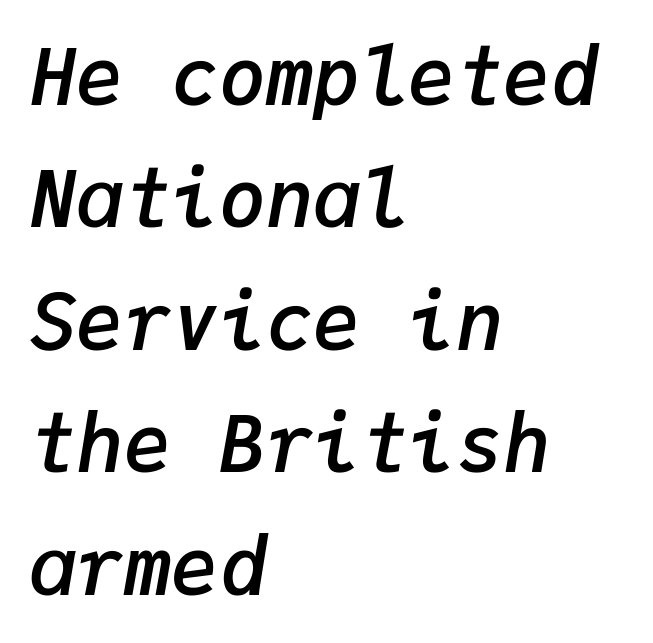
Q: Is the text bold? A: Semi-bold.
Q: Is the text italic (slanted)? A: Yes, it leans right by about 9 degrees.
Q: Is the text underlined? A: No.
Q: How is the paragraph aligned? A: Left-aligned.
Q: Is the spacing between letters normal or unusually wide? A: Normal.
Q: Is the spacing between lines tight, normal or loose? A: Normal.
Q: Width (condensed, normal, or wide)? A: Normal.
Q: Stroke contrast? A: Low.
Q: x-height? A: Medium.
Q: Monospaced? A: Yes.
